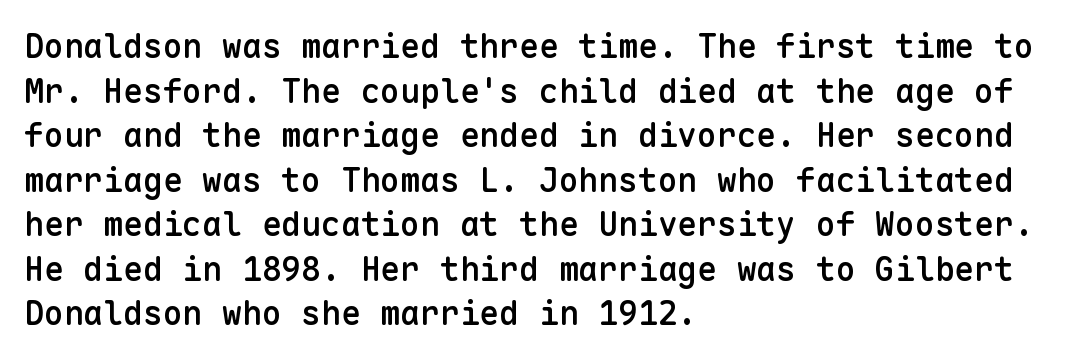
The image shows 33 px semibold sans-serif type, upright, monospaced; set left-aligned, normal line spacing (1.35x), normal letter spacing, not underlined; low stroke contrast and a medium x-height.
